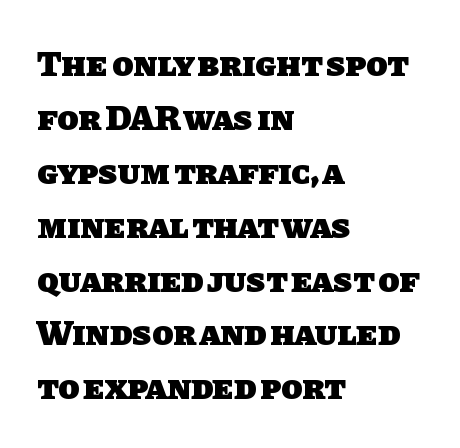
{"serif": "no", "bold": "yes", "weight": "heavy", "width": "normal", "stroke_contrast": "low", "x_height": "large", "monospaced": "no", "underline": "no", "align": "left", "line_spacing": "normal", "line_spacing_ratio": 1.54, "letter_spacing": "normal", "letter_spacing_em": 0.0, "glyph_px": 35}
